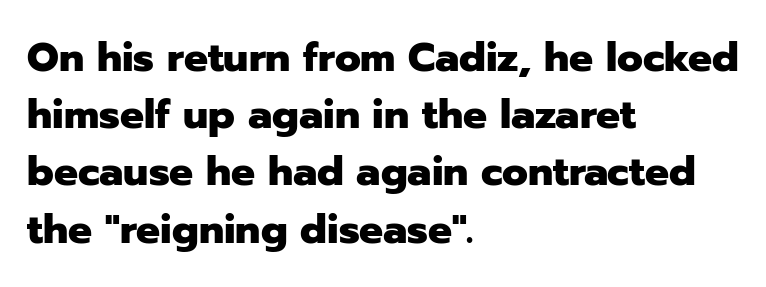
{"serif": "no", "italic": "no", "bold": "yes", "weight": "heavy", "width": "normal", "stroke_contrast": "low", "x_height": "medium", "monospaced": "no", "underline": "no", "align": "left", "line_spacing": "normal", "line_spacing_ratio": 1.43, "letter_spacing": "normal", "letter_spacing_em": 0.0, "glyph_px": 40}
